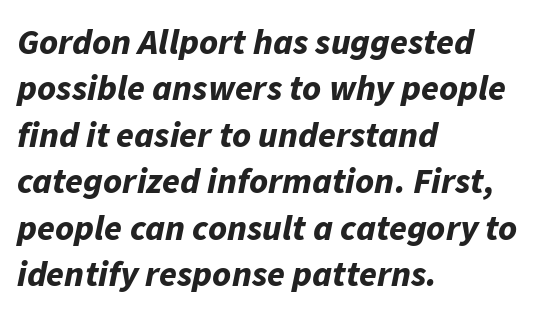
The image shows 36 px bold type, italic (leaning right); set left-aligned, normal line spacing (1.29x), normal letter spacing, not underlined; low stroke contrast and a medium x-height.
